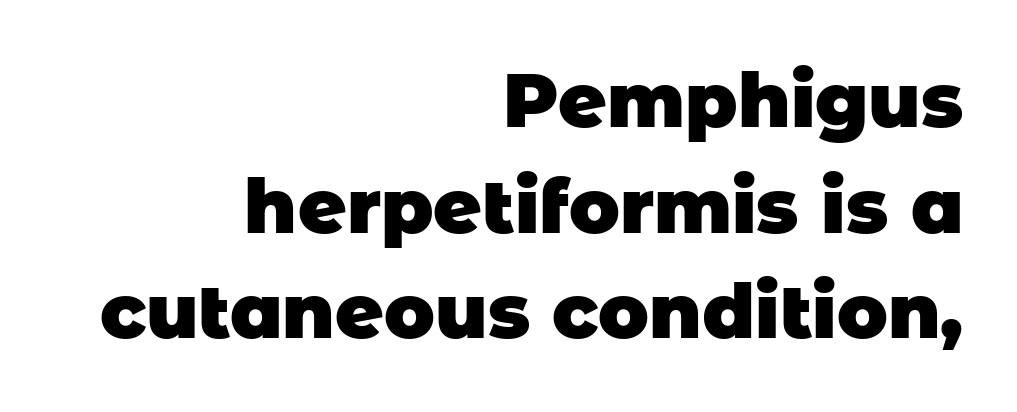
The paragraph shown leans on its right margin. These words are printed bold, with thick strokes throughout. Default kerning and tracking; the words read as compact shapes. Do the characters align in a grid? No, the font is proportional. Descender tails drop into unmarked territory.
